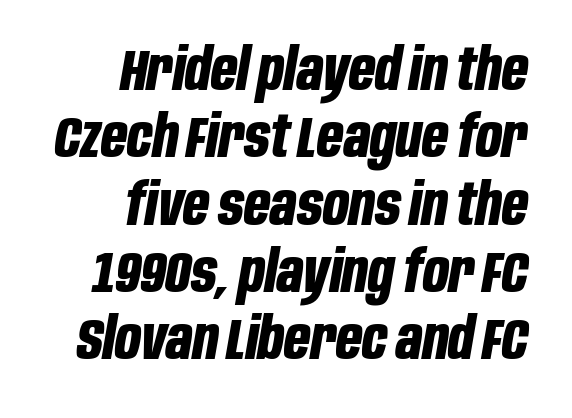
Q: Is the text bold? A: Yes.
Q: Is the text italic (slanted)? A: Yes, it leans right by about 10 degrees.
Q: Is the text underlined? A: No.
Q: How is the paragraph aligned? A: Right-aligned.
Q: Is the spacing between letters normal or unusually wide? A: Normal.
Q: Width (condensed, normal, or wide)? A: Condensed.
Q: Stroke contrast? A: Low.
Q: x-height? A: Large.
Q: Monospaced? A: No.
